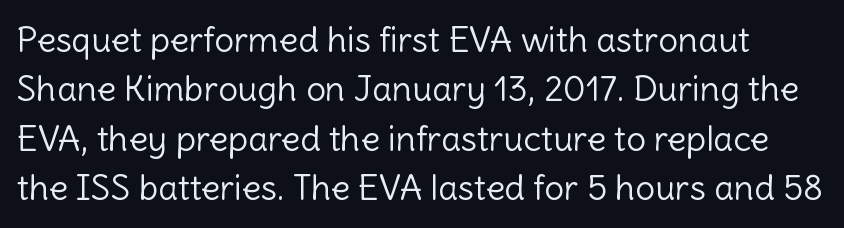
{"serif": "no", "italic": "no", "bold": "no", "weight": "light", "width": "normal", "x_height": "medium", "monospaced": "no", "underline": "no", "line_spacing": "normal", "line_spacing_ratio": 1.41, "letter_spacing": "normal", "letter_spacing_em": 0.0, "glyph_px": 35}
